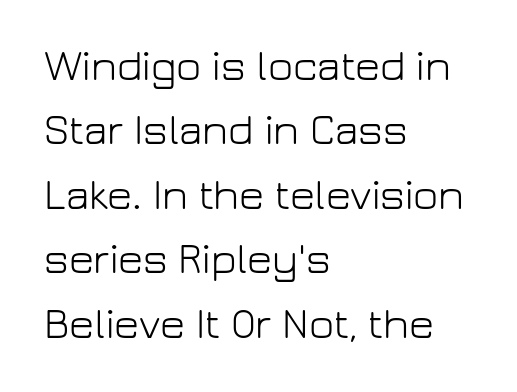
Standard letterfit; no display-style spreading of the glyphs. These lines are rendered in a variable-pitch font. No chunkiness to these letters — they're not bold. The letters stand upright; this is a roman face. Short and long lines alike share a common starting point at left.
